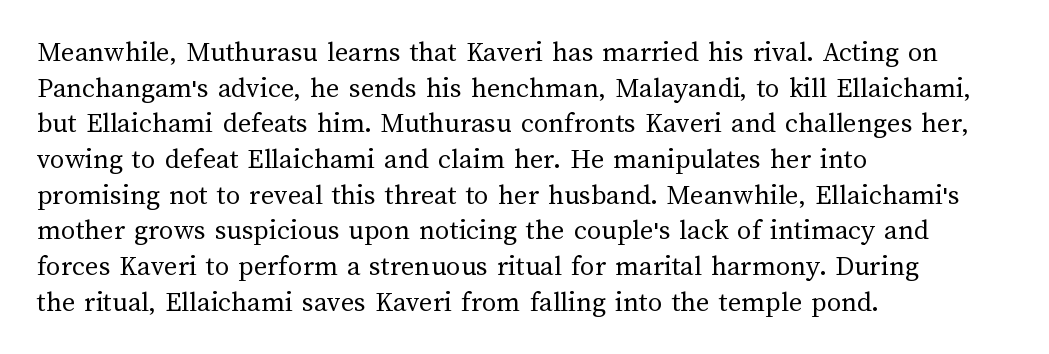
No chunkiness to these letters — they're not bold. Students, note that the glyphs here touch the page at normal intervals. These lines were composed using upright roman letters. These lines stack with their left ends in a neat column.
